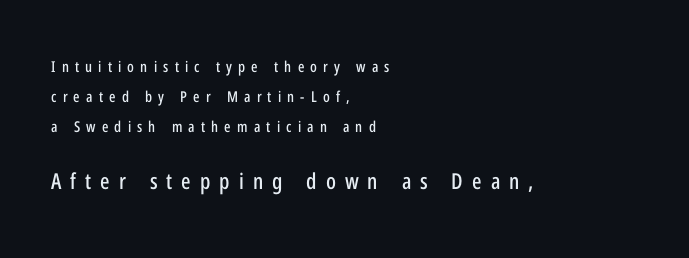
{"italic": "no", "underline": "no", "align": "left", "line_spacing": "loose", "line_spacing_ratio": 1.99, "letter_spacing": "wide", "letter_spacing_em": 0.41, "larger_block": "second", "size_ratio": 1.47, "glyph_px": 22}
